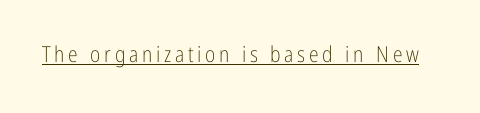
Q: Is the text bold? A: No.
Q: Is the text italic (slanted)? A: No, it is upright.
Q: Is the text underlined? A: Yes.
